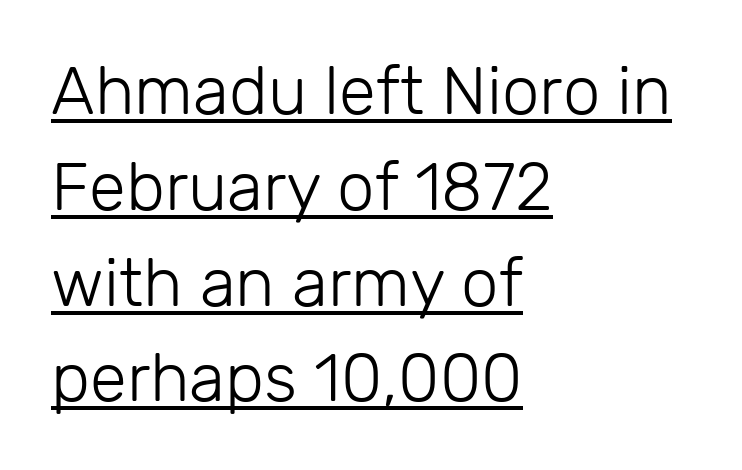
{"serif": "no", "italic": "no", "bold": "no", "weight": "light", "width": "normal", "stroke_contrast": "low", "x_height": "medium", "monospaced": "no", "underline": "yes", "align": "left", "line_spacing": "normal", "line_spacing_ratio": 1.43, "letter_spacing": "normal", "letter_spacing_em": 0.0, "glyph_px": 67}
